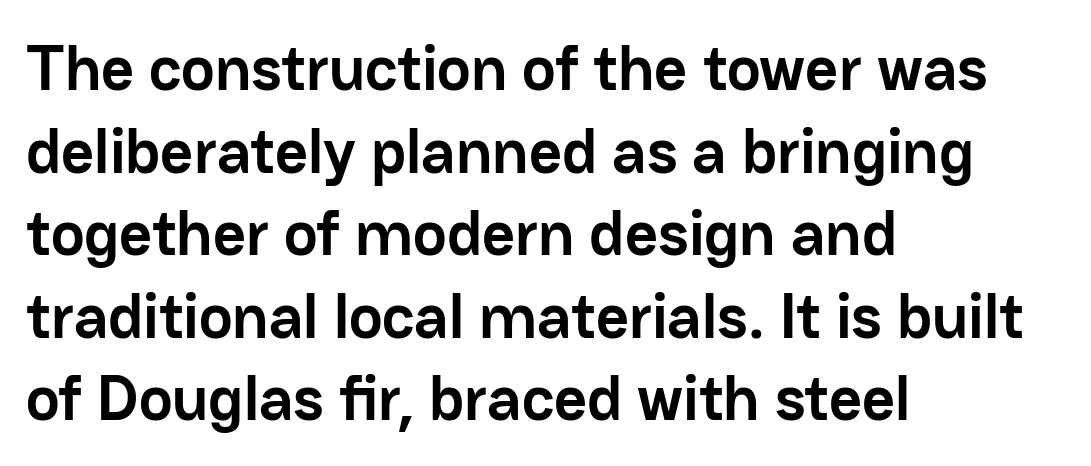
{"serif": "no", "italic": "no", "bold": "yes", "weight": "semibold", "width": "normal", "stroke_contrast": "low", "x_height": "medium", "monospaced": "no", "underline": "no", "align": "left", "line_spacing": "normal", "line_spacing_ratio": 1.29, "letter_spacing": "normal", "letter_spacing_em": 0.0, "glyph_px": 64}
